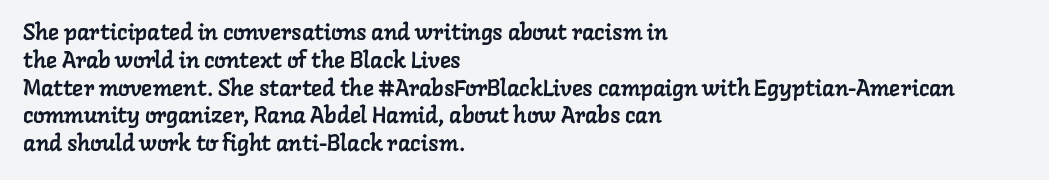
Q: Is the text underlined? A: No.
Q: How is the paragraph aligned? A: Left-aligned.
Q: Is the spacing between letters normal or unusually wide? A: Normal.
